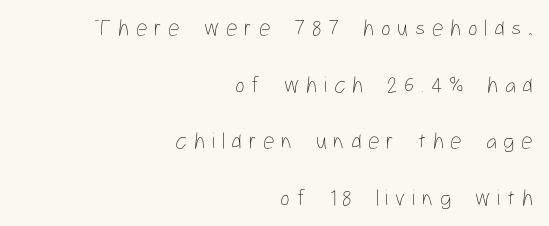
The image shows 23 px text type, upright; set right-aligned, loose line spacing (2.46x), unusually wide letter spacing (+0.29 em), not underlined.
